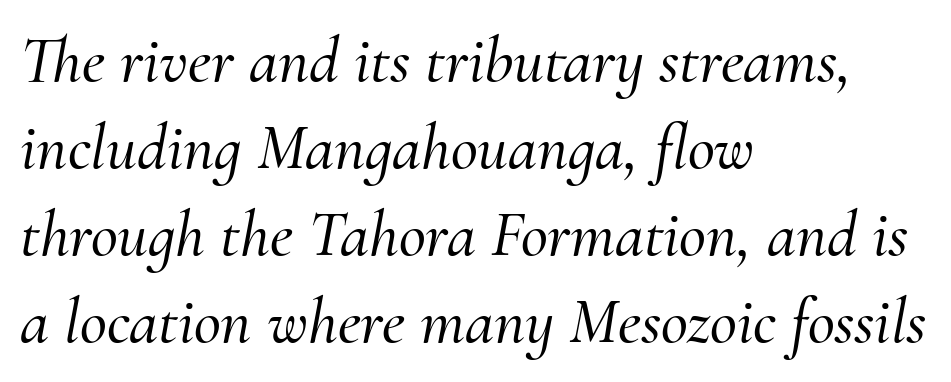
{"serif": "yes", "italic": "yes", "lean": "right", "slant_degrees": 10, "width": "normal", "stroke_contrast": "medium", "x_height": "small", "monospaced": "no", "underline": "no", "align": "left", "line_spacing": "normal", "line_spacing_ratio": 1.32, "letter_spacing": "normal", "letter_spacing_em": 0.0, "glyph_px": 66}
